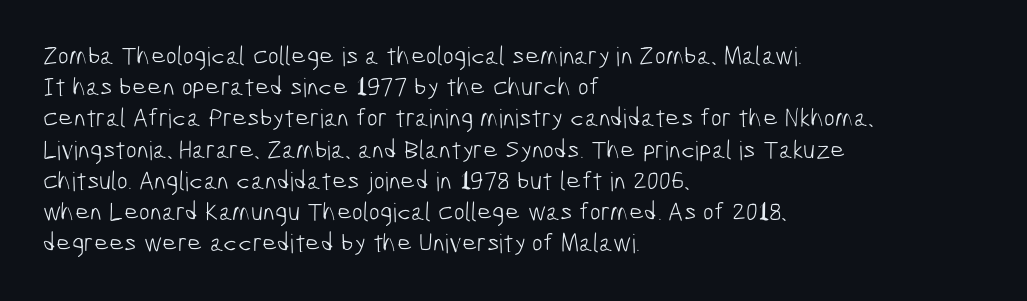
Only glyphs here, with clear space below each row. The weight tops out at a normal text grade. There is no visible air inserted between adjacent glyphs. All the whitespace from short lines collects on the right.
